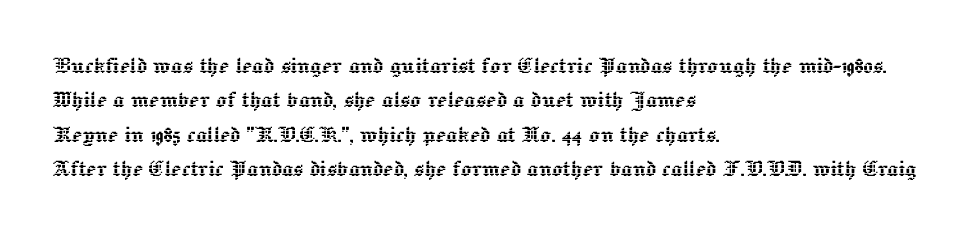
Q: Is the text italic (slanted)? A: No, it is upright.
Q: Is the text underlined? A: No.
Q: How is the paragraph aligned? A: Left-aligned.
Q: Is the spacing between letters normal or unusually wide? A: Normal.
Q: Is the spacing between lines tight, normal or loose? A: Normal.
